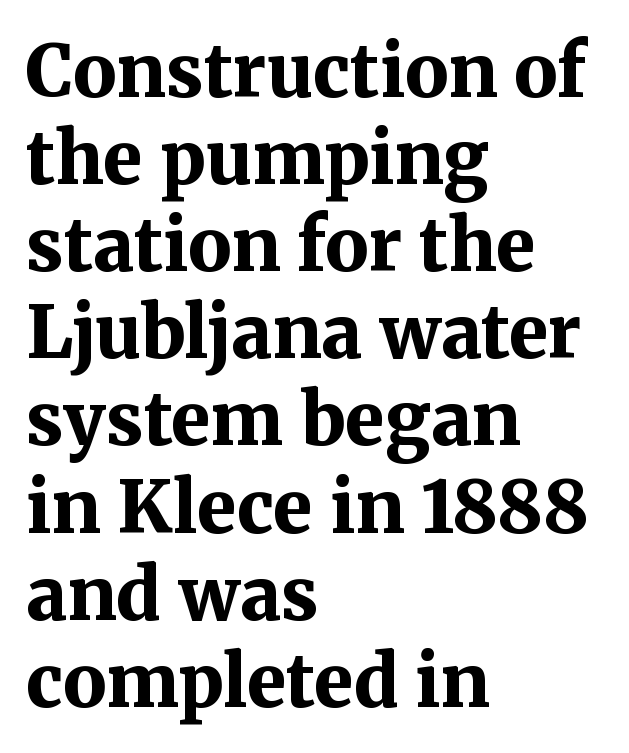
The image shows 72 px bold serif type, upright; set left-aligned, line spacing 1.21x, normal letter spacing, not underlined; medium stroke contrast and a medium x-height.
